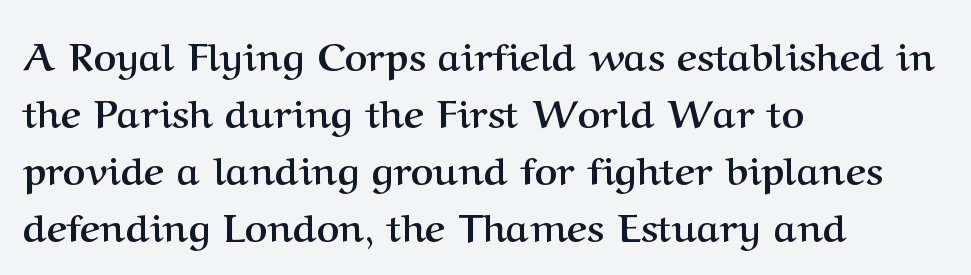
The typesetting leans heavy: a genuine bold. Glance below the letters and you will spot only blank space. Whoever set this chose a conventional vertical rhythm. Glyph-to-glyph distance matches everyday printed text. These lines are set flush left with a ragged right edge.
